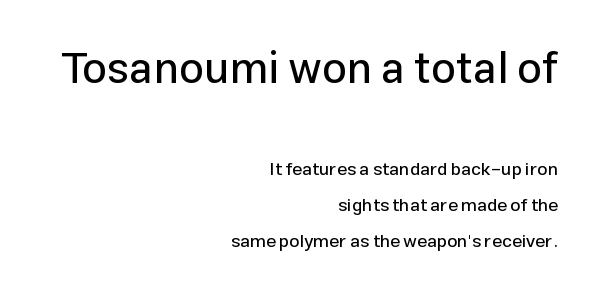
The image shows 44 px sans-serif type, upright; set right-aligned, loose line spacing (1.98x), normal letter spacing, not underlined; the first (top) block is 2.44x larger; low stroke contrast and a medium x-height.
